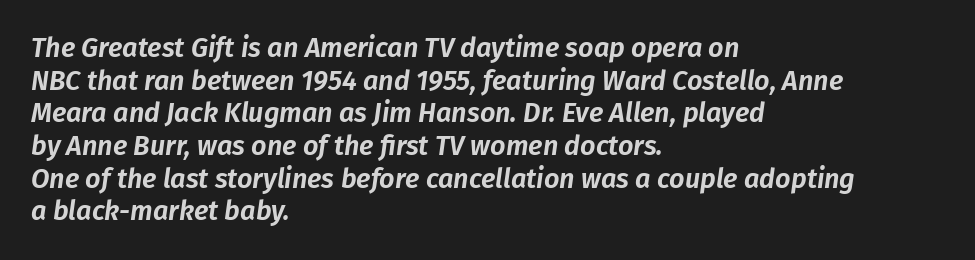
Q: Is the text italic (slanted)? A: Yes, it leans right by about 8 degrees.
Q: Is the text underlined? A: No.
Q: How is the paragraph aligned? A: Left-aligned.
Q: Is the spacing between letters normal or unusually wide? A: Normal.
